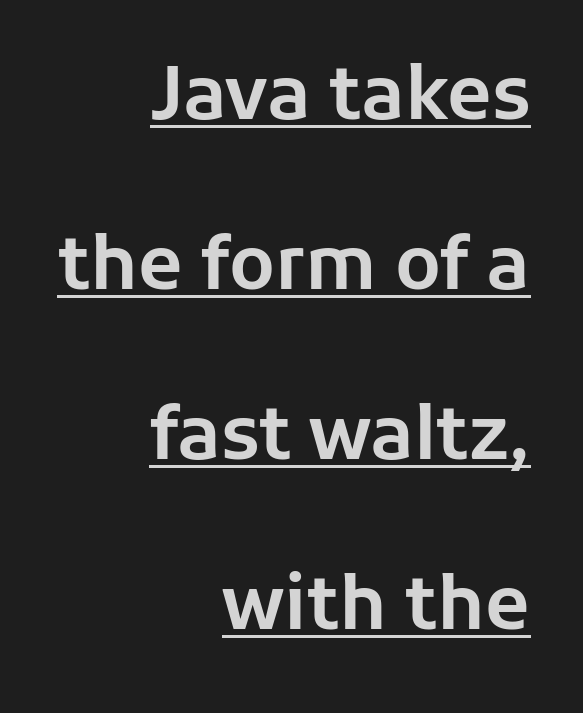
Q: Is the text italic (slanted)? A: No, it is upright.
Q: Is the typeface a serif or a sans-serif typeface? A: Sans-serif.
Q: Is the text underlined? A: Yes.
Q: How is the paragraph aligned? A: Right-aligned.
Q: Is the spacing between letters normal or unusually wide? A: Normal.
Q: Is the spacing between lines tight, normal or loose? A: Loose.
Q: Width (condensed, normal, or wide)? A: Normal.
Q: Stroke contrast? A: Low.
Q: x-height? A: Medium.
Q: Monospaced? A: No.
